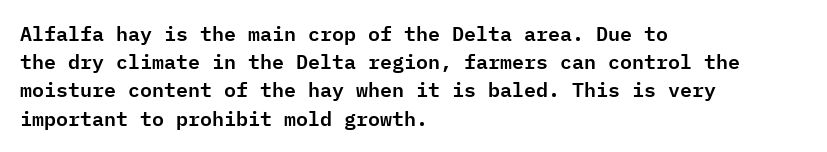
{"italic": "no", "underline": "no", "align": "left", "line_spacing": "normal", "line_spacing_ratio": 1.41, "letter_spacing": "normal", "letter_spacing_em": 0.0, "glyph_px": 20}
